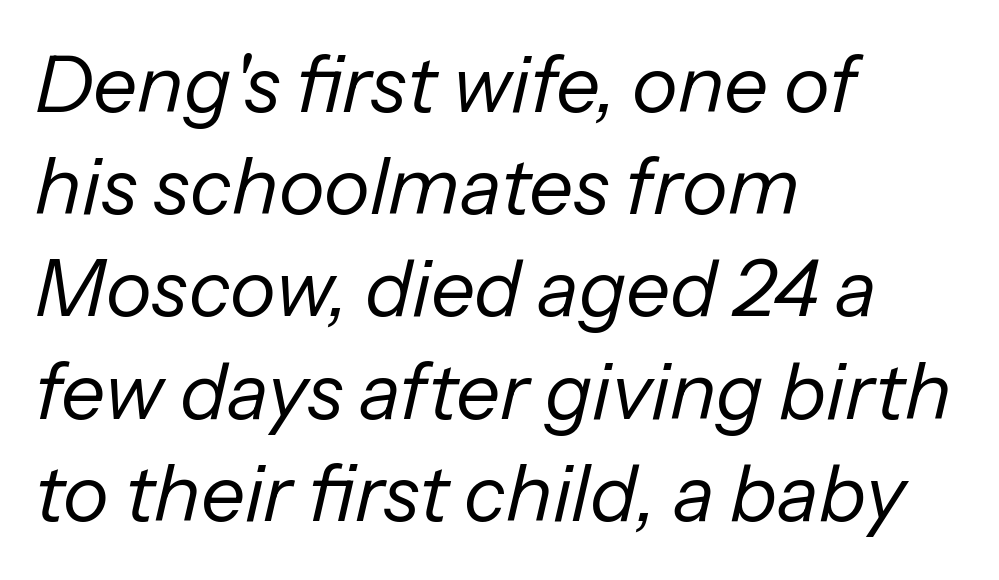
Q: Is the text bold? A: No.
Q: Is the text italic (slanted)? A: Yes, it leans right by about 13 degrees.
Q: Is the text underlined? A: No.
Q: How is the paragraph aligned? A: Left-aligned.
Q: Is the spacing between letters normal or unusually wide? A: Normal.
Q: Is the spacing between lines tight, normal or loose? A: Normal.
Q: Width (condensed, normal, or wide)? A: Normal.
Q: Stroke contrast? A: Low.
Q: x-height? A: Medium.
Q: Monospaced? A: No.
